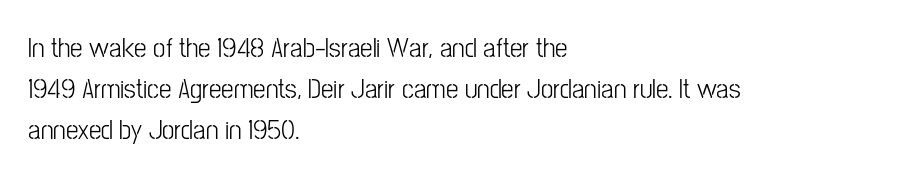
Q: Is the text bold? A: No.
Q: Is the text italic (slanted)? A: No, it is upright.
Q: Is the typeface a serif or a sans-serif typeface? A: Sans-serif.
Q: Is the text underlined? A: No.
Q: How is the paragraph aligned? A: Left-aligned.
Q: Is the spacing between letters normal or unusually wide? A: Normal.
Q: Is the spacing between lines tight, normal or loose? A: Normal.
Q: Width (condensed, normal, or wide)? A: Condensed.
Q: Stroke contrast? A: Low.
Q: x-height? A: Medium.
Q: Monospaced? A: No.
